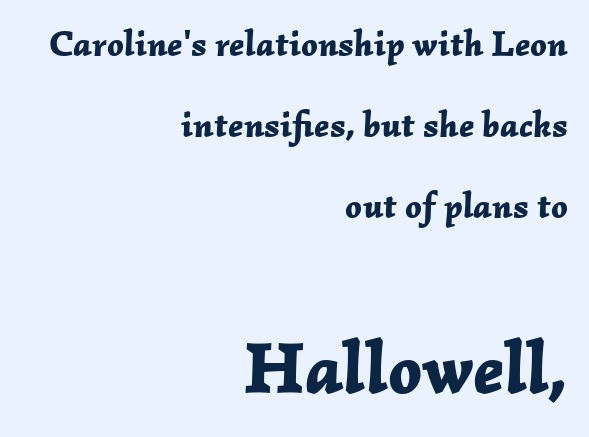
{"italic": "yes", "lean": "right", "slant_degrees": 2, "bold": "yes", "weight": "bold", "width": "normal", "stroke_contrast": "low", "x_height": "medium", "monospaced": "no", "underline": "no", "align": "right", "line_spacing": "loose", "line_spacing_ratio": 2.25, "letter_spacing": "normal", "letter_spacing_em": 0.0, "larger_block": "second", "size_ratio": 2.03, "glyph_px": 73}
